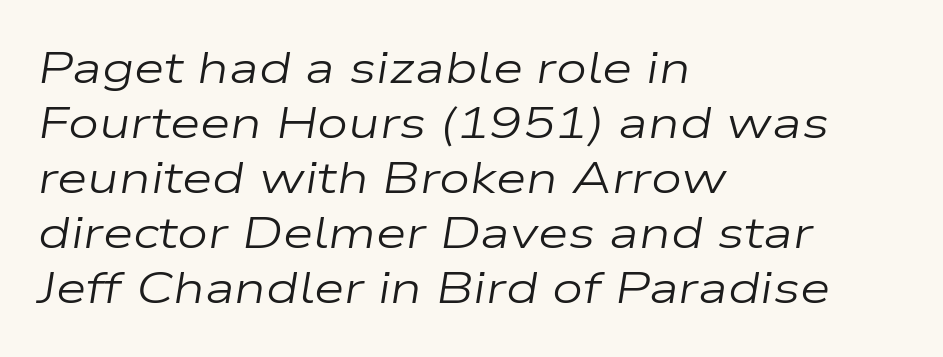
Q: Is the text bold? A: No.
Q: Is the text italic (slanted)? A: Yes, it leans right by about 9 degrees.
Q: Is the text underlined? A: No.
Q: How is the paragraph aligned? A: Left-aligned.
Q: Is the spacing between letters normal or unusually wide? A: Normal.
Q: Is the spacing between lines tight, normal or loose? A: Normal.
Q: Width (condensed, normal, or wide)? A: Wide.
Q: Stroke contrast? A: Low.
Q: x-height? A: Medium.
Q: Monospaced? A: No.
